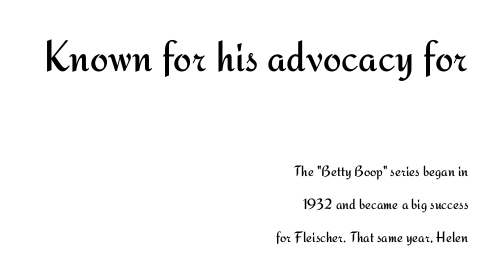
Q: Is the text bold? A: No.
Q: Is the text italic (slanted)? A: No, it is upright.
Q: Is the typeface a serif or a sans-serif typeface? A: Sans-serif.
Q: Is the text underlined? A: No.
Q: How is the paragraph aligned? A: Right-aligned.
Q: Is the spacing between letters normal or unusually wide? A: Normal.
Q: Is the spacing between lines tight, normal or loose? A: Loose.
Q: Which block of text is set in a larger size, the first (top) or the second (bottom)? A: The first (top) one.
Q: Width (condensed, normal, or wide)? A: Normal.
Q: Stroke contrast? A: Medium.
Q: x-height? A: Small.
Q: Monospaced? A: No.
